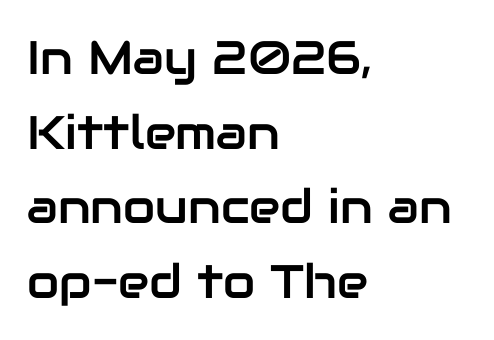
Inter-character spacing is left at the font's built-in metrics. Each line starts at the same left margin while the right side varies. The axis of the letterforms is exactly vertical. Regarding leading, the lines here are spaced in the standard way. Character widths vary here, with narrow letters taking less room than wide ones.
